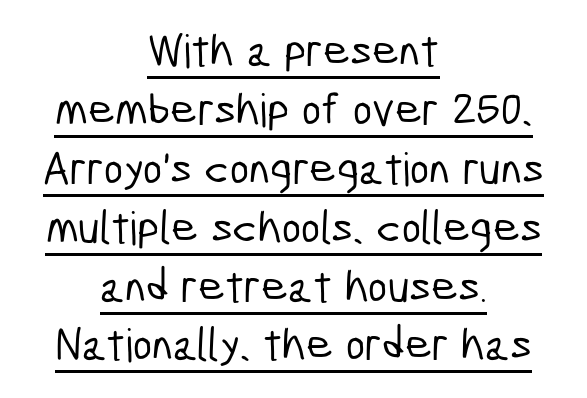
A continuous stroke trails under the words, as in a hyperlink. Alignment: centered. You could not count columns in this text — the font is proportionally spaced. Observe the ordinary spacing: letters are neighbours, not strangers. Serif or sans? Sans — the stroke terminals are bare.
